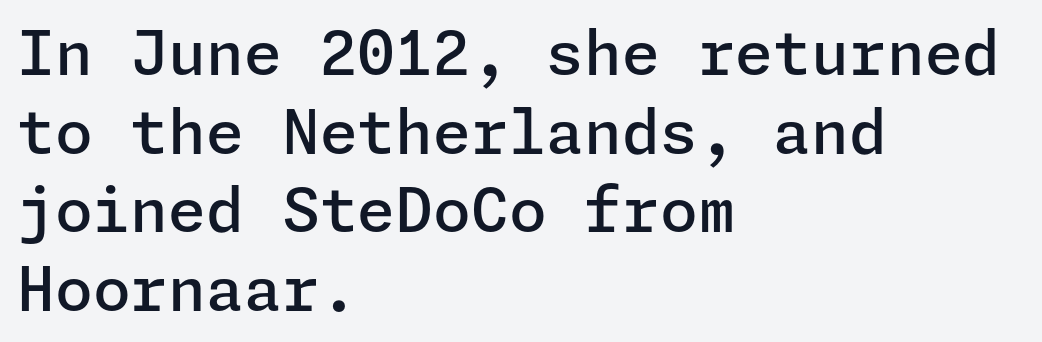
{"serif": "no", "italic": "no", "bold": "semi", "weight": "semibold", "width": "normal", "stroke_contrast": "low", "x_height": "medium", "underline": "no", "align": "left", "line_spacing": "normal", "line_spacing_ratio": 1.29, "letter_spacing": "normal", "letter_spacing_em": 0.0, "glyph_px": 61}
